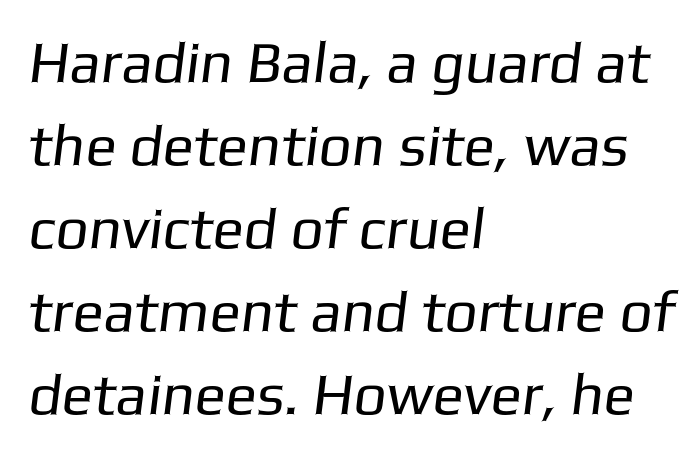
{"serif": "no", "bold": "no", "weight": "regular", "width": "normal", "stroke_contrast": "low", "x_height": "medium", "monospaced": "no", "underline": "no", "align": "left", "line_spacing": "normal", "line_spacing_ratio": 1.43, "letter_spacing": "normal", "letter_spacing_em": 0.0, "glyph_px": 58}
